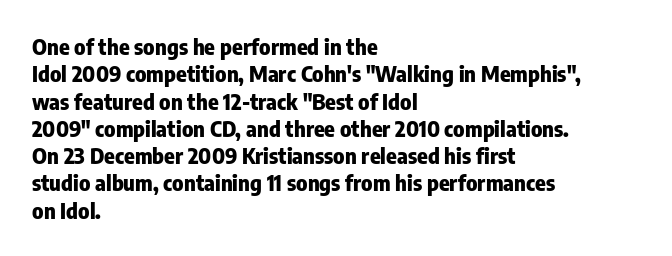
Q: Is the text bold? A: Yes.
Q: Is the text italic (slanted)? A: No, it is upright.
Q: Is the text underlined? A: No.
Q: How is the paragraph aligned? A: Left-aligned.
Q: Is the spacing between letters normal or unusually wide? A: Normal.
